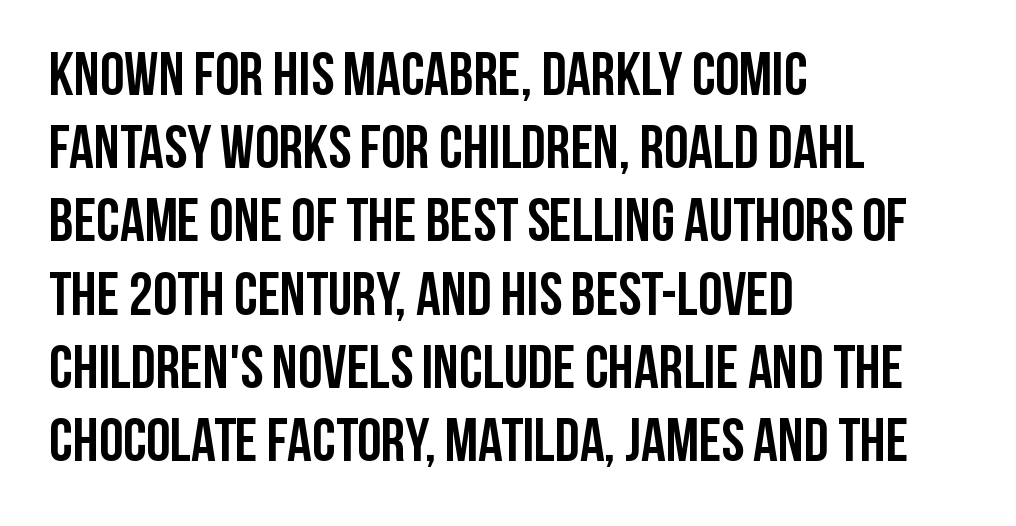
Q: Is the text bold? A: Yes.
Q: Is the text italic (slanted)? A: No, it is upright.
Q: Is the typeface a serif or a sans-serif typeface? A: Sans-serif.
Q: Is the text underlined? A: No.
Q: How is the paragraph aligned? A: Left-aligned.
Q: Is the spacing between letters normal or unusually wide? A: Normal.
Q: Width (condensed, normal, or wide)? A: Condensed.
Q: Stroke contrast? A: Low.
Q: x-height? A: Large.
Q: Monospaced? A: No.
